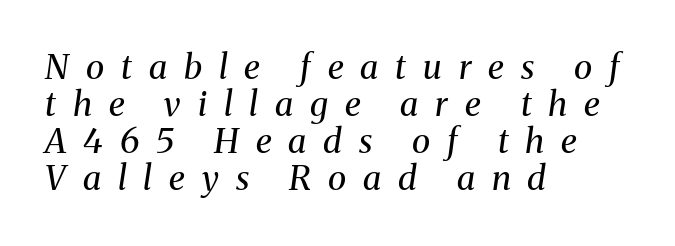
{"serif": "yes", "italic": "yes", "lean": "right", "slant_degrees": 8, "bold": "no", "weight": "regular", "width": "normal", "stroke_contrast": "medium", "x_height": "medium", "monospaced": "no", "underline": "no", "align": "left", "line_spacing": "tight", "line_spacing_ratio": 1.09, "letter_spacing": "wide", "letter_spacing_em": 0.5, "glyph_px": 34}
